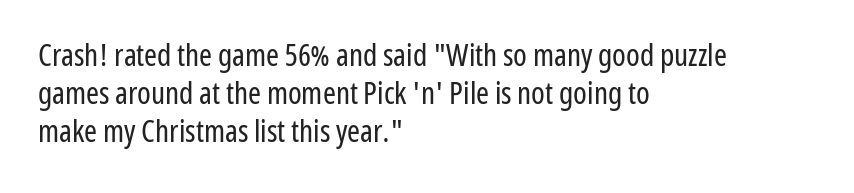
Weight: in the light-to-regular range. Left-aligned paragraph, ragged on the right. It's the straight-up-and-down kind of type. This sample has the flowing, uneven cadence of proportional lettering. Decoration check: the copy has no underline.
